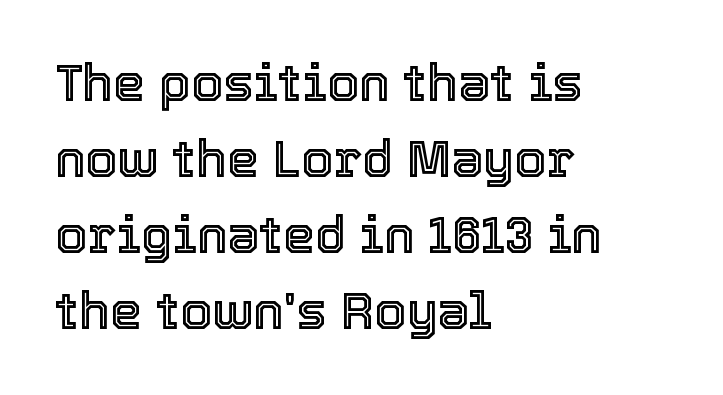
{"italic": "no", "width": "normal", "x_height": "medium", "monospaced": "no", "underline": "no", "align": "left", "line_spacing": "normal", "line_spacing_ratio": 1.49, "letter_spacing": "normal", "letter_spacing_em": 0.0, "glyph_px": 51}
